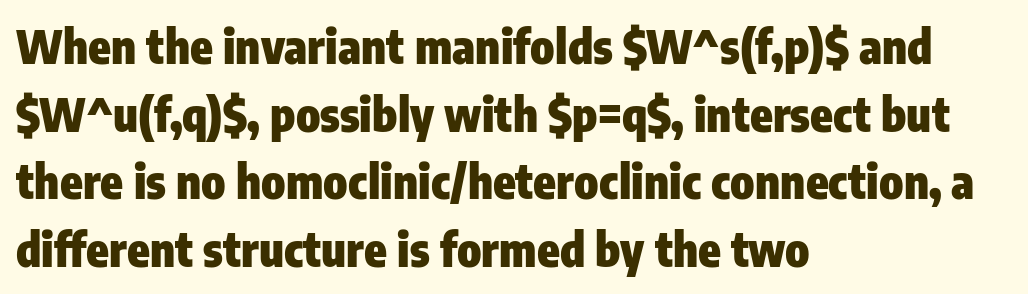
Q: Is the text bold? A: Yes.
Q: Is the text italic (slanted)? A: No, it is upright.
Q: Is the typeface a serif or a sans-serif typeface? A: Sans-serif.
Q: Is the text underlined? A: No.
Q: How is the paragraph aligned? A: Left-aligned.
Q: Is the spacing between letters normal or unusually wide? A: Normal.
Q: Is the spacing between lines tight, normal or loose? A: Normal.
Q: Width (condensed, normal, or wide)? A: Condensed.
Q: Stroke contrast? A: Low.
Q: x-height? A: Medium.
Q: Monospaced? A: No.
